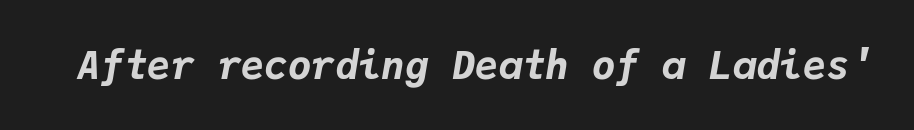
Style check: oblique. Unmarked baselines from the first word to the last. Looks like terminal output: every glyph gets an equal slot. Short note: letters normally spaced. Heavy, bold letterforms.
